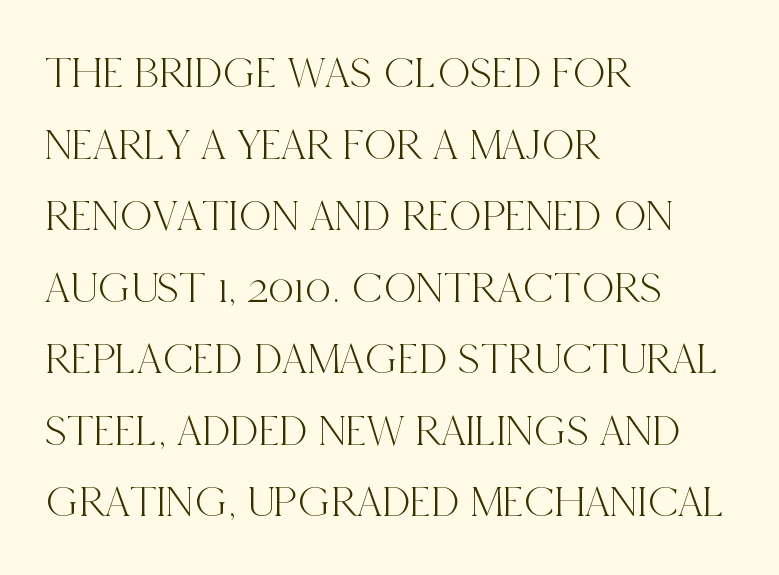
Q: Is the text italic (slanted)? A: No, it is upright.
Q: Is the typeface a serif or a sans-serif typeface? A: Serif.
Q: Is the text underlined? A: No.
Q: How is the paragraph aligned? A: Left-aligned.
Q: Is the spacing between letters normal or unusually wide? A: Normal.
Q: Is the spacing between lines tight, normal or loose? A: Normal.
Q: Width (condensed, normal, or wide)? A: Condensed.
Q: x-height? A: Large.
Q: Monospaced? A: No.
